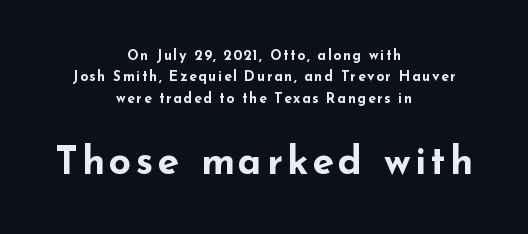
{"serif": "no", "italic": "no", "bold": "yes", "weight": "bold", "width": "wide", "stroke_contrast": "low", "x_height": "small", "monospaced": "no", "underline": "no", "align": "center", "line_spacing": "normal", "line_spacing_ratio": 1.53, "larger_block": "second", "size_ratio": 2.79, "glyph_px": 39}
